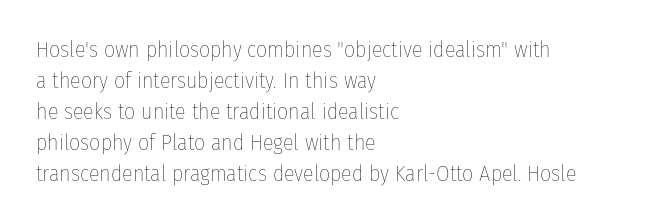
The image shows 22 px text type, upright; set left-aligned, normal line spacing (1.41x), normal letter spacing, not underlined.
